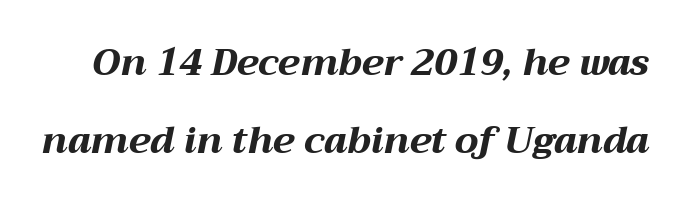
The image shows 37 px bold, wide type, italic (leaning right); set loose line spacing (2.1x), normal letter spacing, not underlined; medium stroke contrast and a medium x-height.
